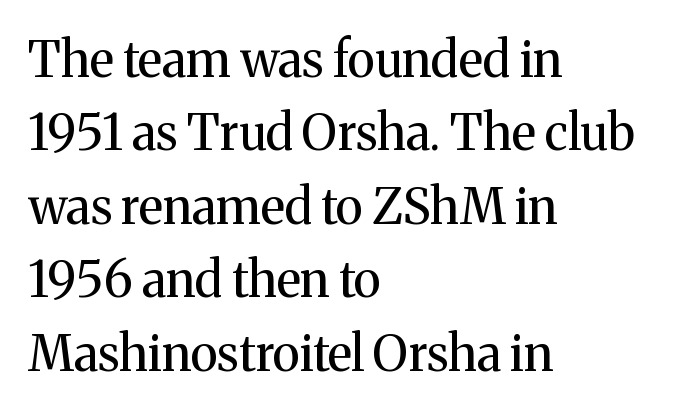
{"serif": "yes", "italic": "no", "bold": "no", "weight": "regular", "width": "normal", "stroke_contrast": "medium", "x_height": "medium", "monospaced": "no", "underline": "no", "align": "left", "line_spacing": "normal", "line_spacing_ratio": 1.5, "letter_spacing": "normal", "letter_spacing_em": 0.0, "glyph_px": 49}
